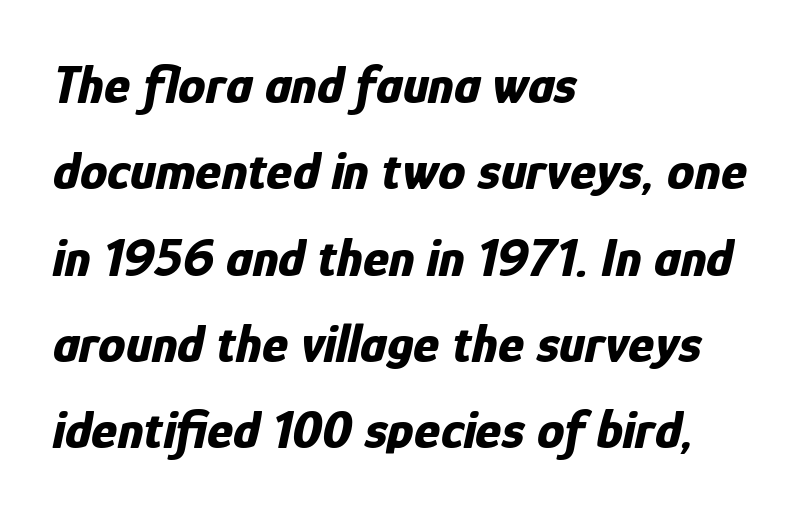
The image shows 55 px bold, condensed type, italic (leaning right); set left-aligned, normal line spacing (1.57x), normal letter spacing, not underlined; low stroke contrast and a medium x-height.
